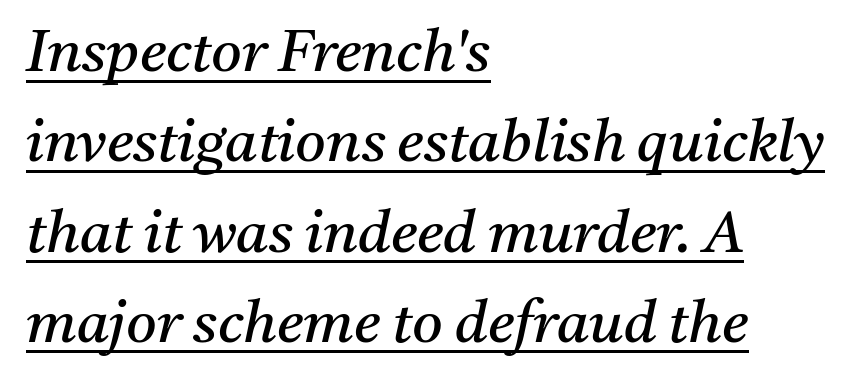
Q: Is the text bold? A: No.
Q: Is the text italic (slanted)? A: Yes, it leans right by about 11 degrees.
Q: Is the typeface a serif or a sans-serif typeface? A: Serif.
Q: Is the text underlined? A: Yes.
Q: How is the paragraph aligned? A: Left-aligned.
Q: Is the spacing between letters normal or unusually wide? A: Normal.
Q: Is the spacing between lines tight, normal or loose? A: Normal.
Q: Width (condensed, normal, or wide)? A: Normal.
Q: Stroke contrast? A: Medium.
Q: x-height? A: Medium.
Q: Monospaced? A: No.
